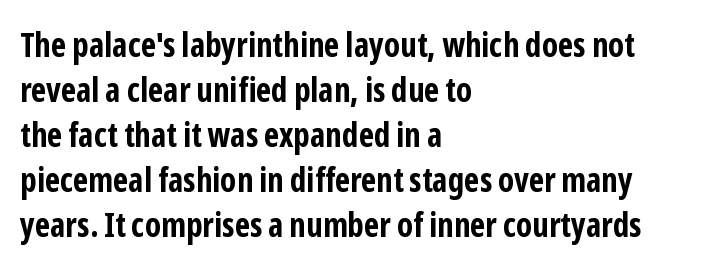
The image shows 34 px bold, condensed sans-serif type, upright; set left-aligned, normal line spacing (1.32x), normal letter spacing, not underlined; low stroke contrast and a medium x-height.
